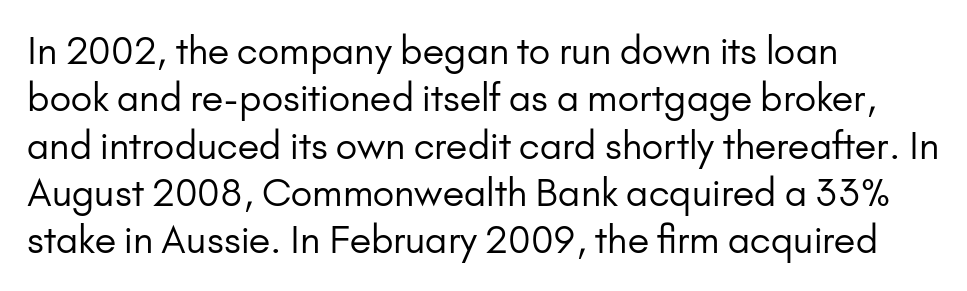
The image shows 37 px regular-weight sans-serif type, upright; set left-aligned, normal line spacing (1.28x), normal letter spacing, not underlined; low stroke contrast and a small x-height.
